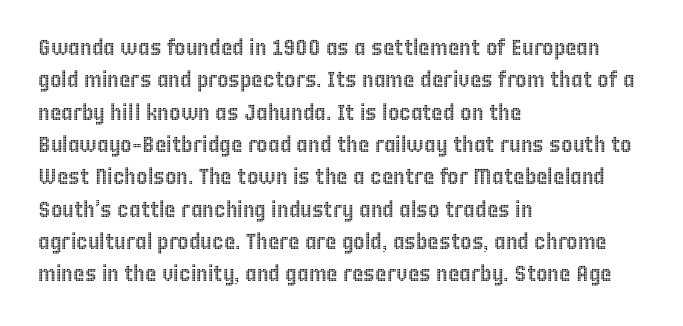
Q: Is the text italic (slanted)? A: No, it is upright.
Q: Is the text underlined? A: No.
Q: How is the paragraph aligned? A: Left-aligned.
Q: Is the spacing between letters normal or unusually wide? A: Normal.
Q: Is the spacing between lines tight, normal or loose? A: Normal.
